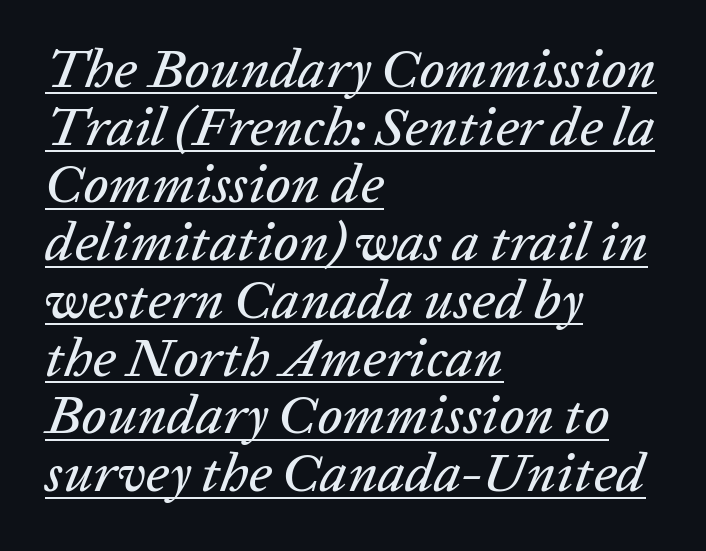
{"italic": "yes", "lean": "right", "slant_degrees": 20, "width": "normal", "stroke_contrast": "low", "x_height": "medium", "monospaced": "no", "underline": "yes", "align": "left", "line_spacing": "tight", "line_spacing_ratio": 1.05, "letter_spacing": "normal", "letter_spacing_em": 0.0, "glyph_px": 55}
